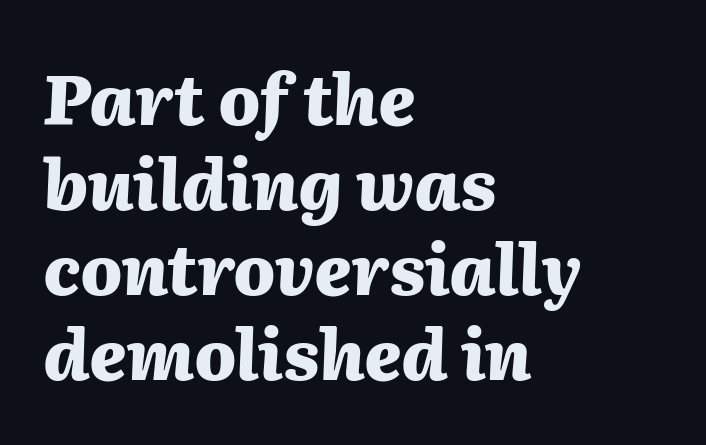
Posture: slanted. Do the characters align in a grid? No, the font is proportional. Does the copy run flush right? No — it runs flush left. Students, note that the glyphs here touch the page at normal intervals. Typographic density is high because the face is bold. Check the space under the baseline: it is left empty.
